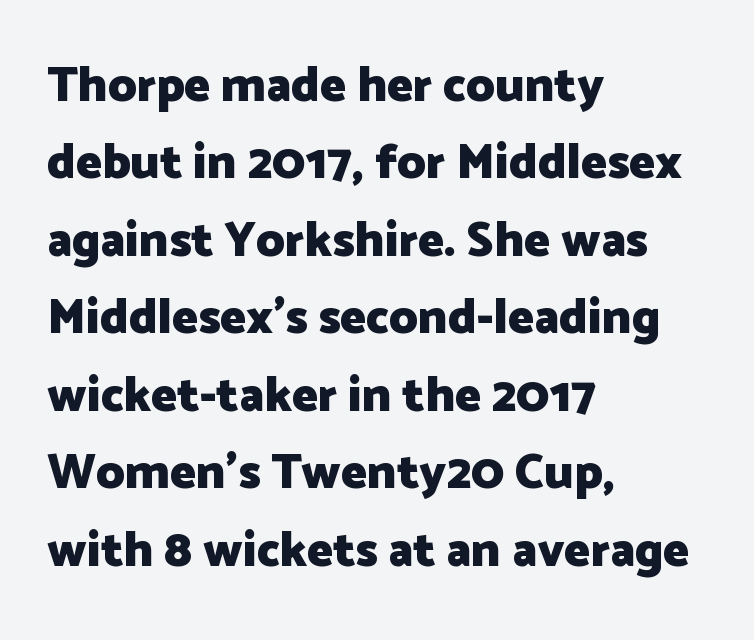
Q: Is the text bold? A: Yes.
Q: Is the text italic (slanted)? A: No, it is upright.
Q: Is the typeface a serif or a sans-serif typeface? A: Sans-serif.
Q: Is the text underlined? A: No.
Q: How is the paragraph aligned? A: Left-aligned.
Q: Is the spacing between letters normal or unusually wide? A: Normal.
Q: Is the spacing between lines tight, normal or loose? A: Normal.
Q: Width (condensed, normal, or wide)? A: Normal.
Q: Stroke contrast? A: Low.
Q: x-height? A: Medium.
Q: Monospaced? A: No.
